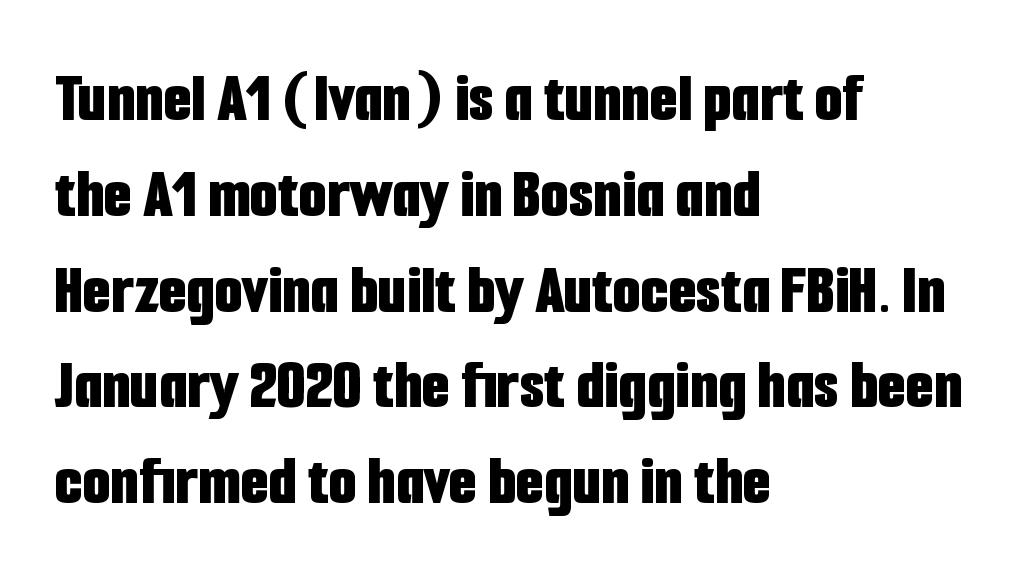
Q: Is the text bold? A: Yes.
Q: Is the text italic (slanted)? A: No, it is upright.
Q: Is the typeface a serif or a sans-serif typeface? A: Sans-serif.
Q: Is the text underlined? A: No.
Q: How is the paragraph aligned? A: Left-aligned.
Q: Is the spacing between letters normal or unusually wide? A: Normal.
Q: Is the spacing between lines tight, normal or loose? A: Normal.
Q: Width (condensed, normal, or wide)? A: Condensed.
Q: Stroke contrast? A: Low.
Q: x-height? A: Medium.
Q: Monospaced? A: No.
